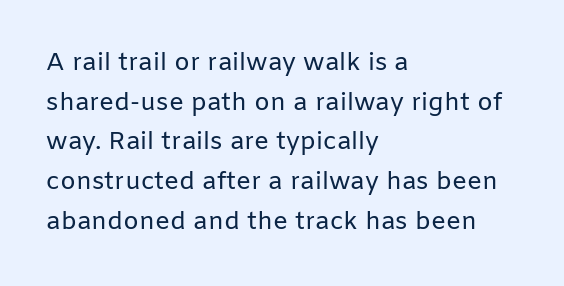
Q: Is the text bold? A: No.
Q: Is the text italic (slanted)? A: No, it is upright.
Q: Is the text underlined? A: No.
Q: How is the paragraph aligned? A: Left-aligned.
Q: Is the spacing between letters normal or unusually wide? A: Normal.
Q: Is the spacing between lines tight, normal or loose? A: Normal.
